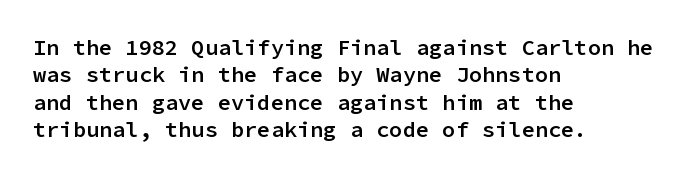
Q: Is the text bold? A: Semi-bold.
Q: Is the text italic (slanted)? A: No, it is upright.
Q: Is the text underlined? A: No.
Q: How is the paragraph aligned? A: Left-aligned.
Q: Is the spacing between letters normal or unusually wide? A: Normal.
